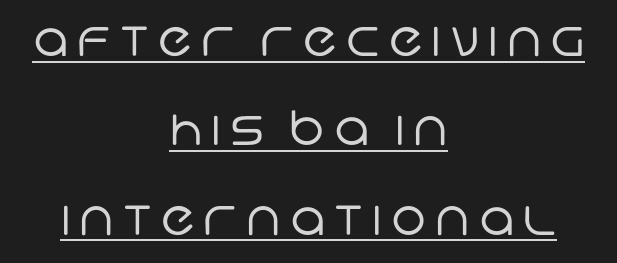
The image shows 47 px regular-weight sans-serif type; set centered, loose line spacing (1.9x), unusually wide letter spacing (+0.2 em), underlined; low stroke contrast and a large x-height.
